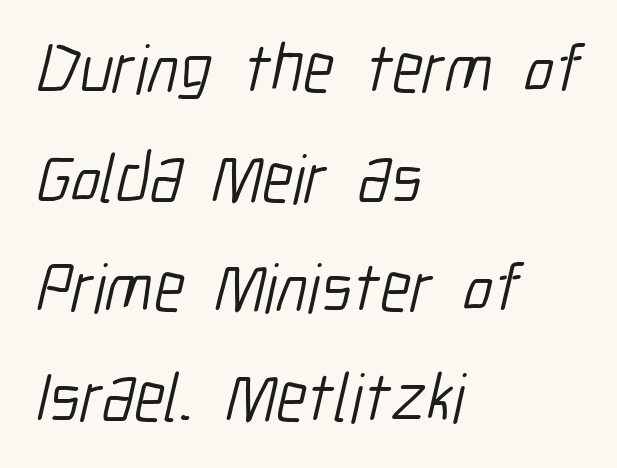
Q: Is the text bold? A: No.
Q: Is the typeface a serif or a sans-serif typeface? A: Sans-serif.
Q: Is the text underlined? A: No.
Q: How is the paragraph aligned? A: Left-aligned.
Q: Is the spacing between letters normal or unusually wide? A: Normal.
Q: Is the spacing between lines tight, normal or loose? A: Normal.
Q: Width (condensed, normal, or wide)? A: Condensed.
Q: Stroke contrast? A: Low.
Q: x-height? A: Medium.
Q: Monospaced? A: No.
